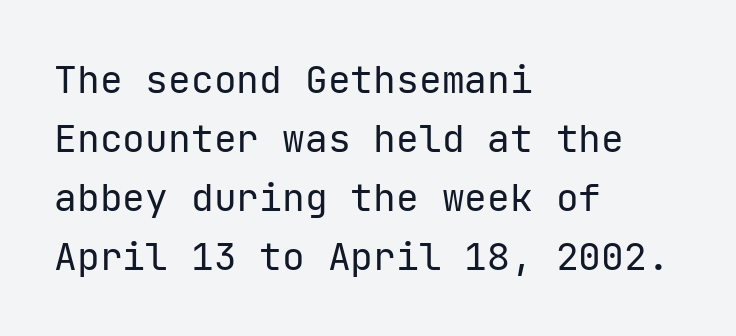
{"serif": "no", "italic": "no", "bold": "no", "weight": "regular", "width": "normal", "stroke_contrast": "low", "x_height": "medium", "underline": "no", "align": "left", "line_spacing": "normal", "line_spacing_ratio": 1.55, "letter_spacing": "normal", "letter_spacing_em": 0.0, "glyph_px": 38}
